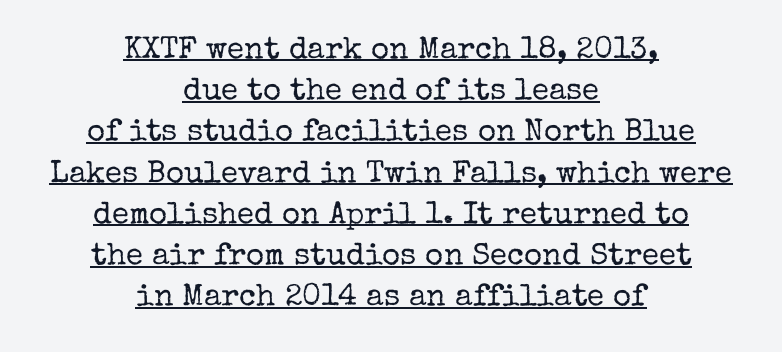
{"serif": "yes", "italic": "no", "bold": "no", "weight": "regular", "width": "normal", "stroke_contrast": "low", "x_height": "medium", "monospaced": "no", "underline": "yes", "align": "center", "line_spacing": "normal", "line_spacing_ratio": 1.33, "letter_spacing": "normal", "letter_spacing_em": 0.0, "glyph_px": 31}
